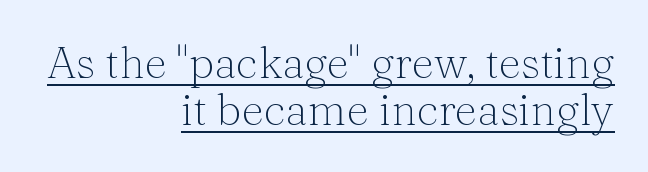
Q: Is the text bold? A: No.
Q: Is the text italic (slanted)? A: No, it is upright.
Q: Is the typeface a serif or a sans-serif typeface? A: Serif.
Q: Is the text underlined? A: Yes.
Q: How is the paragraph aligned? A: Right-aligned.
Q: Is the spacing between letters normal or unusually wide? A: Normal.
Q: Is the spacing between lines tight, normal or loose? A: Tight.
Q: Width (condensed, normal, or wide)? A: Normal.
Q: Stroke contrast? A: Medium.
Q: x-height? A: Medium.
Q: Monospaced? A: No.
